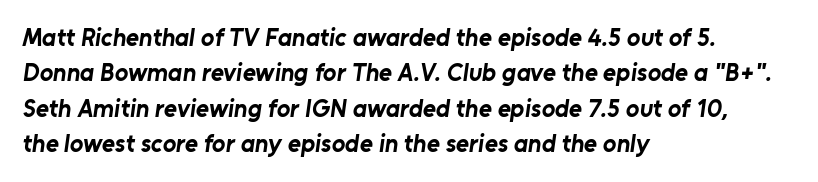
The image shows 25 px bold type; set left-aligned, normal line spacing (1.42x), normal letter spacing, not underlined.
